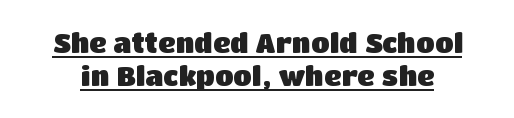
{"italic": "no", "bold": "yes", "underline": "yes", "line_spacing_ratio": 1.23, "letter_spacing": "normal", "letter_spacing_em": 0.0, "glyph_px": 27}
